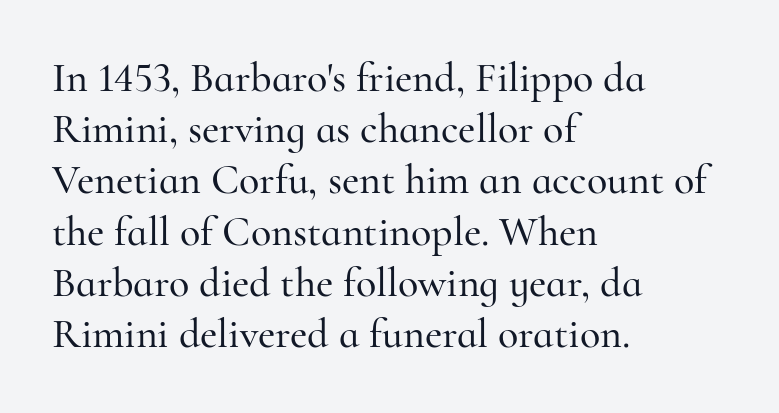
Q: Is the text italic (slanted)? A: No, it is upright.
Q: Is the typeface a serif or a sans-serif typeface? A: Serif.
Q: Is the text underlined? A: No.
Q: How is the paragraph aligned? A: Left-aligned.
Q: Is the spacing between letters normal or unusually wide? A: Normal.
Q: Width (condensed, normal, or wide)? A: Normal.
Q: Stroke contrast? A: High.
Q: x-height? A: Small.
Q: Monospaced? A: No.
